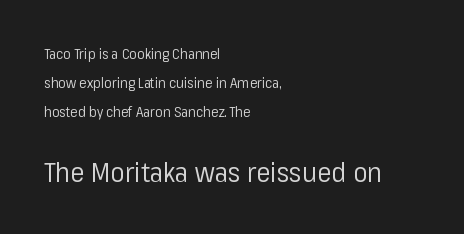
No italicization has been applied; the sample stays upright. Glance below the letters and you will spot only blank space. The face used here appears at its bigger size in the lower chunk. The lines are spread far apart with generous leading. Line beginnings align vertically; line endings do not. The weight tops out at a normal text grade.
